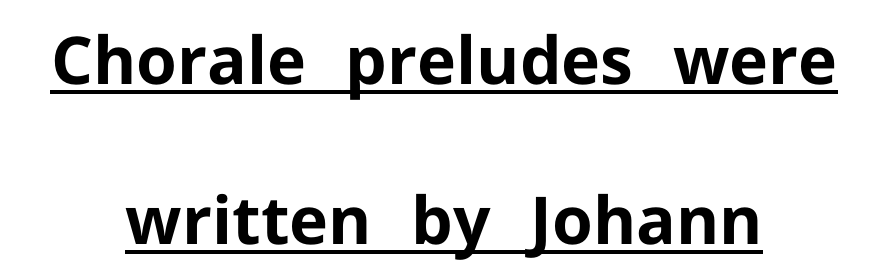
{"serif": "no", "italic": "no", "bold": "yes", "weight": "bold", "width": "normal", "stroke_contrast": "low", "x_height": "medium", "monospaced": "no", "underline": "yes", "align": "center", "line_spacing": "loose", "line_spacing_ratio": 2.43, "letter_spacing": "normal", "letter_spacing_em": 0.0, "glyph_px": 66}
